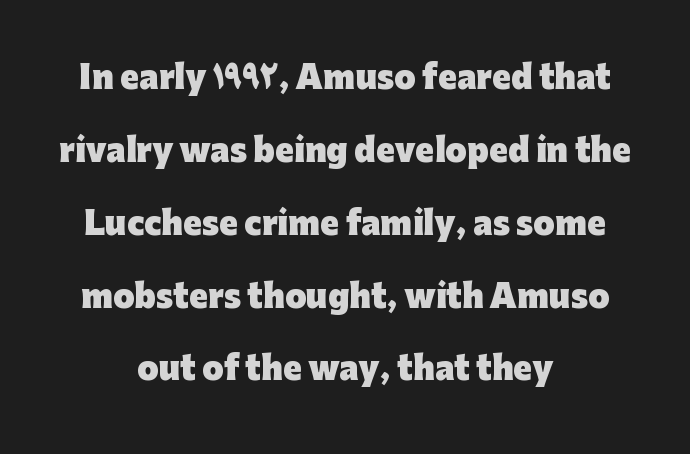
The image shows 31 px heavy sans-serif type, upright; set centered, loose line spacing (2.35x), normal letter spacing, not underlined; low stroke contrast and a medium x-height.
